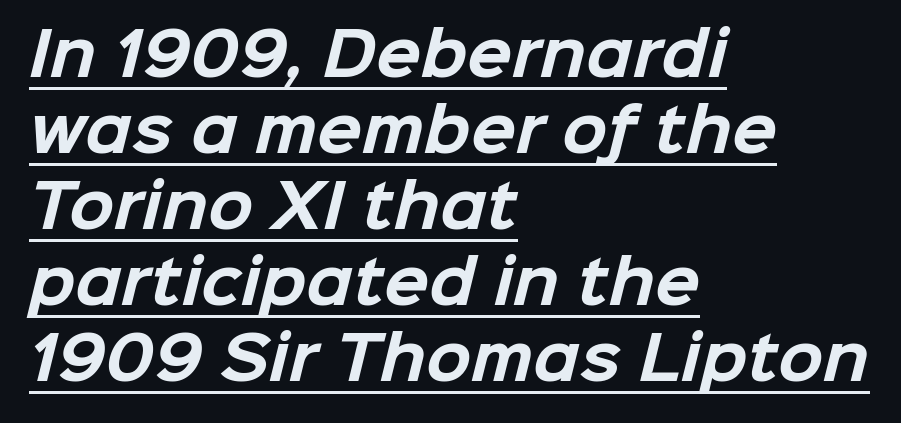
Q: Is the text bold? A: Yes.
Q: Is the typeface a serif or a sans-serif typeface? A: Sans-serif.
Q: Is the text underlined? A: Yes.
Q: How is the paragraph aligned? A: Left-aligned.
Q: Is the spacing between letters normal or unusually wide? A: Normal.
Q: Is the spacing between lines tight, normal or loose? A: Normal.
Q: Width (condensed, normal, or wide)? A: Normal.
Q: Stroke contrast? A: Low.
Q: x-height? A: Medium.
Q: Monospaced? A: No.
